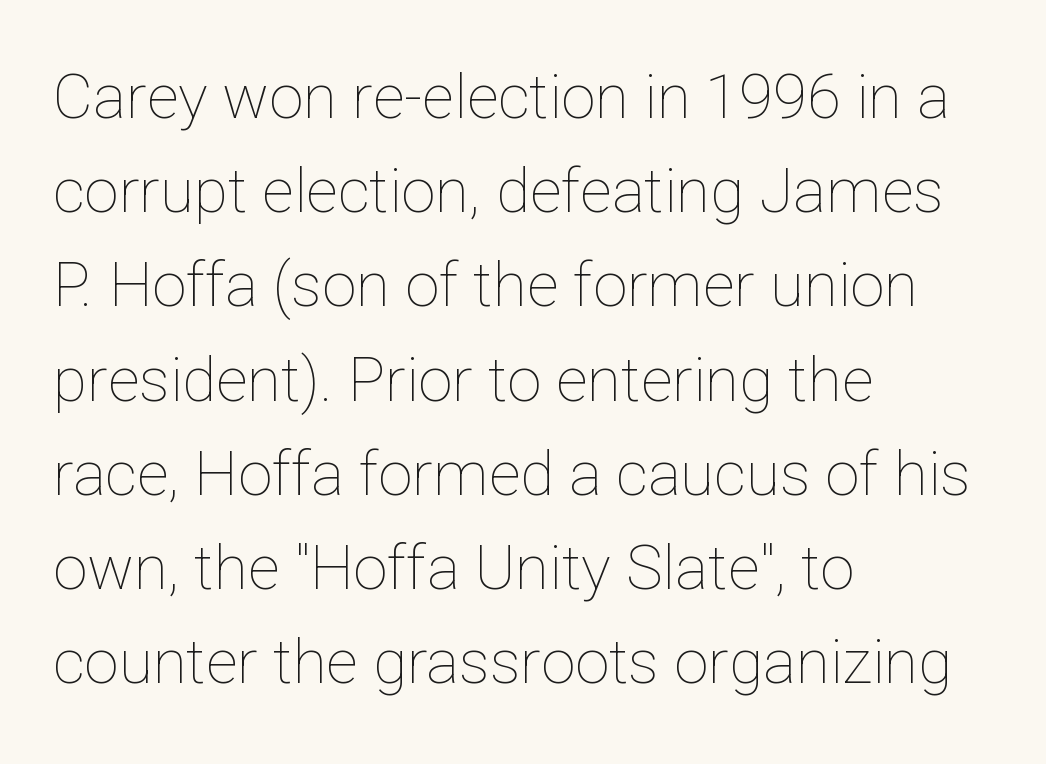
Stroke thickness stays within the range of a standard reading face or lighter. Here the glyphs are tracked normally, forming tight word shapes. The block of text has a typical density, with ordinary space between rows. A typesetter would call this proportional, since set widths differ per character. Glance below the letters and you will spot only blank space. Which margin do the lines hug? The left one — the right edge is uneven.
